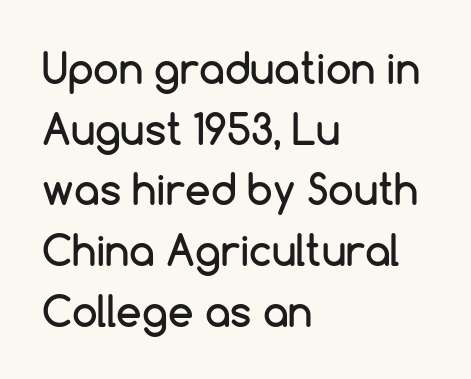
Q: Is the text italic (slanted)? A: No, it is upright.
Q: Is the typeface a serif or a sans-serif typeface? A: Sans-serif.
Q: Is the text underlined? A: No.
Q: How is the paragraph aligned? A: Left-aligned.
Q: Is the spacing between letters normal or unusually wide? A: Normal.
Q: Is the spacing between lines tight, normal or loose? A: Normal.
Q: Width (condensed, normal, or wide)? A: Normal.
Q: Stroke contrast? A: Low.
Q: x-height? A: Medium.
Q: Monospaced? A: No.
